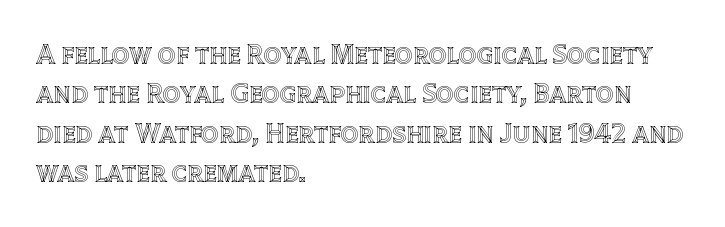
The image shows 28 px text type, upright; set left-aligned, normal line spacing (1.41x), normal letter spacing, not underlined; a large x-height.
